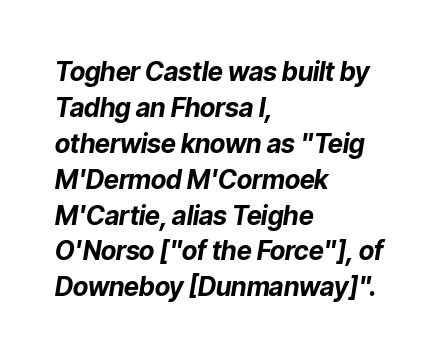
Line spacing here is normal. Plenty of ink on the page — the face is bold. Each line starts at the same left margin while the right side varies. The letters are slanted; this is an italic face. Inter-character spacing is left at the font's built-in metrics.
